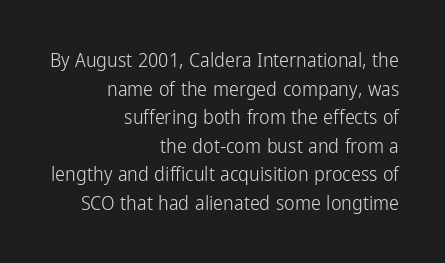
Q: Is the text bold? A: No.
Q: Is the text italic (slanted)? A: No, it is upright.
Q: Is the text underlined? A: No.
Q: How is the paragraph aligned? A: Right-aligned.
Q: Is the spacing between letters normal or unusually wide? A: Normal.
Q: Is the spacing between lines tight, normal or loose? A: Normal.
